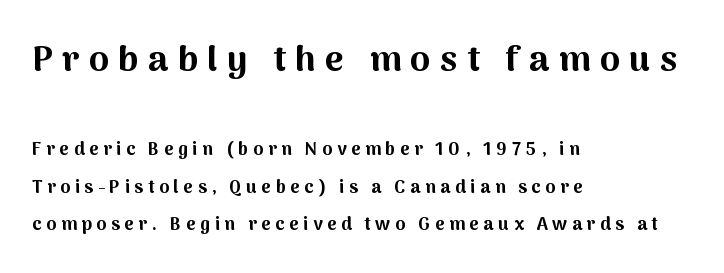
You could not count columns in this text — the font is proportionally spaced. The lines in this sample share a left origin and differ only in where they stop. Between one letter and the next there's a generous, obvious gap. The text was rendered using a sans face with plain stroke endings.
